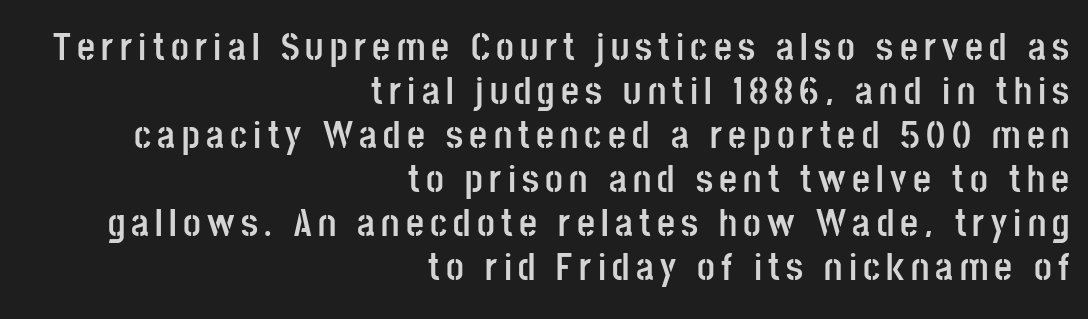
Q: Is the text bold? A: Yes.
Q: Is the text italic (slanted)? A: No, it is upright.
Q: Is the typeface a serif or a sans-serif typeface? A: Sans-serif.
Q: Is the text underlined? A: No.
Q: How is the paragraph aligned? A: Right-aligned.
Q: Is the spacing between lines tight, normal or loose? A: Tight.
Q: Width (condensed, normal, or wide)? A: Condensed.
Q: Stroke contrast? A: Low.
Q: x-height? A: Large.
Q: Monospaced? A: No.
